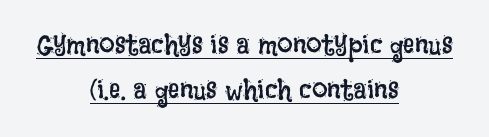
The image shows 28 px regular-weight, condensed type, upright; set centered, normal line spacing (1.61x), normal letter spacing, underlined; low stroke contrast and a large x-height.
